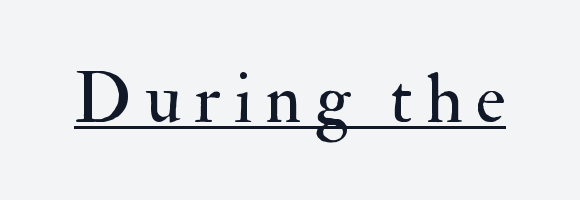
Q: Is the text bold? A: No.
Q: Is the text italic (slanted)? A: No, it is upright.
Q: Is the typeface a serif or a sans-serif typeface? A: Serif.
Q: Is the text underlined? A: Yes.
Q: Width (condensed, normal, or wide)? A: Normal.
Q: Stroke contrast? A: Medium.
Q: x-height? A: Small.
Q: Monospaced? A: No.
